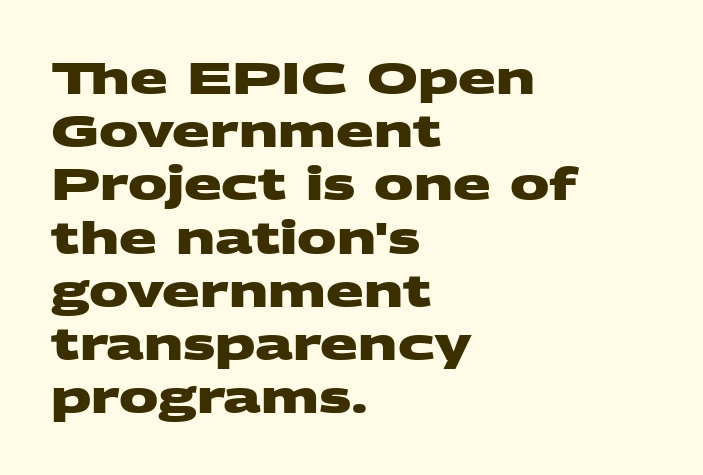
Q: Is the text bold? A: Yes.
Q: Is the typeface a serif or a sans-serif typeface? A: Sans-serif.
Q: Is the text underlined? A: No.
Q: How is the paragraph aligned? A: Left-aligned.
Q: Is the spacing between letters normal or unusually wide? A: Normal.
Q: Width (condensed, normal, or wide)? A: Wide.
Q: Stroke contrast? A: Medium.
Q: x-height? A: Large.
Q: Monospaced? A: No.
